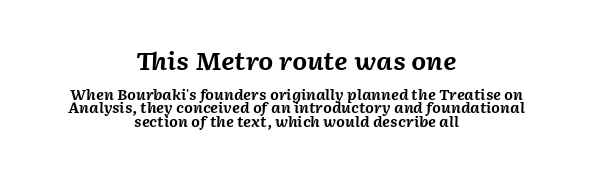
Italic: yes, the glyphs are oblique. Notice how descenders almost collide with the ascenders below — that's tight leading. The first block has been scaled up relative to the second. A bare baseline throughout the passage.
